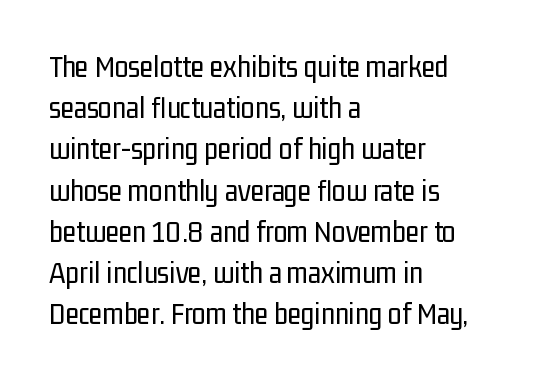
Q: Is the text bold? A: No.
Q: Is the text italic (slanted)? A: No, it is upright.
Q: Is the typeface a serif or a sans-serif typeface? A: Sans-serif.
Q: Is the text underlined? A: No.
Q: How is the paragraph aligned? A: Left-aligned.
Q: Is the spacing between letters normal or unusually wide? A: Normal.
Q: Is the spacing between lines tight, normal or loose? A: Normal.
Q: Width (condensed, normal, or wide)? A: Condensed.
Q: Stroke contrast? A: Low.
Q: x-height? A: Medium.
Q: Monospaced? A: No.
